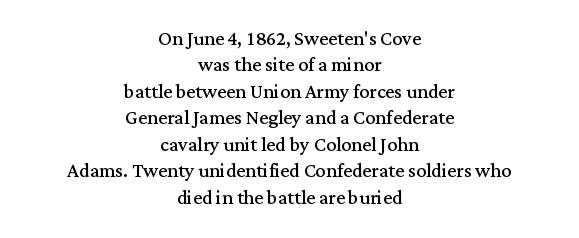
Unbolded letterforms with no extra heft. Horizontally, the lines are justified to the midpoint only. Vertical spacing — tight. Underline: absent.
